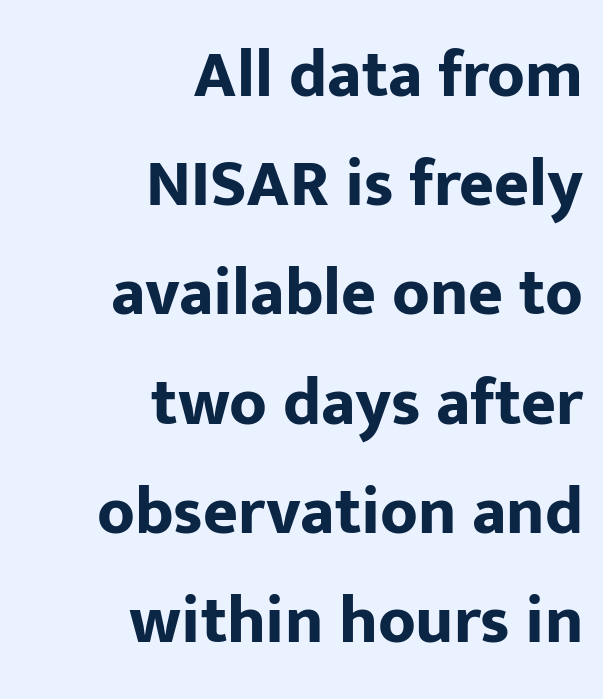
Layout note: lines flush right. Vertical spacing — default. A bare baseline throughout the passage. Caption: standard tracking, unaltered. The lettering stays uniformly vertical, giving the passage a roman look.
